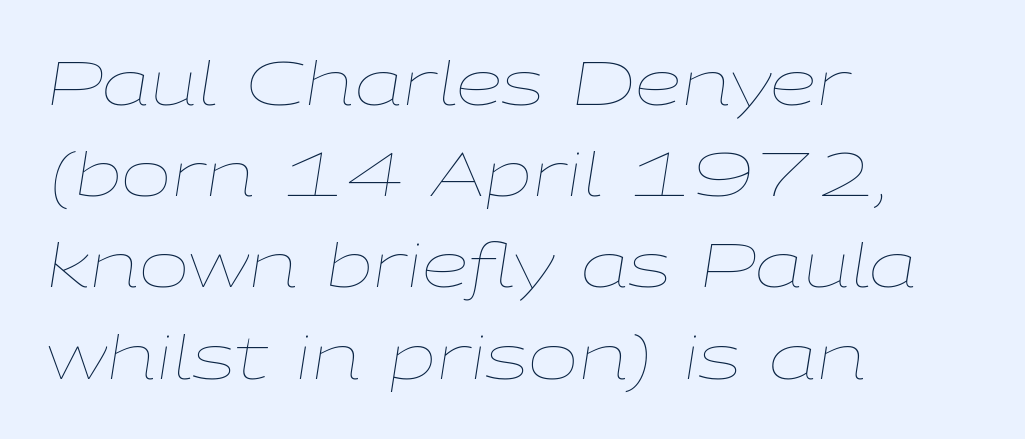
The image shows 60 px thin, wide type, italic (leaning right); set left-aligned, normal line spacing (1.52x), normal letter spacing, not underlined; low stroke contrast and a medium x-height.
